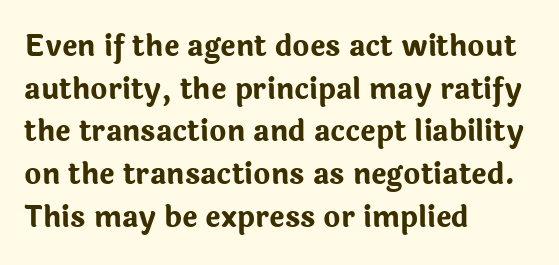
Spacing verdict: proportional, widths tailored to each character. Check where the strokes stop: nothing finishes them off — pure sans. Which margin do the lines hug? The left one — the right edge is uneven. The face used here has the dense, thick strokes of a bold.
